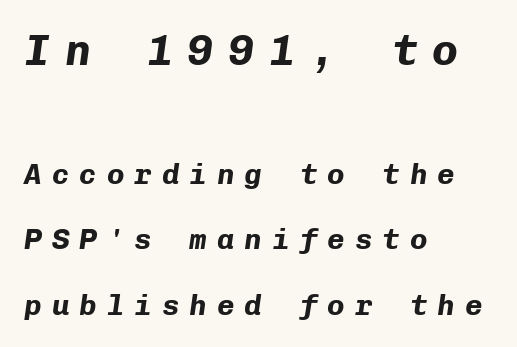
Observe the lean: these are italic letterforms. Substantial extra tracking has been applied to these lines. What weight is shown? A full bold with thick strokes. The passage shown begins with its larger block and ends with its smaller one. Horizontally, the lines are justified to the leading edge only. The vertical gap from one line to the next is large.
